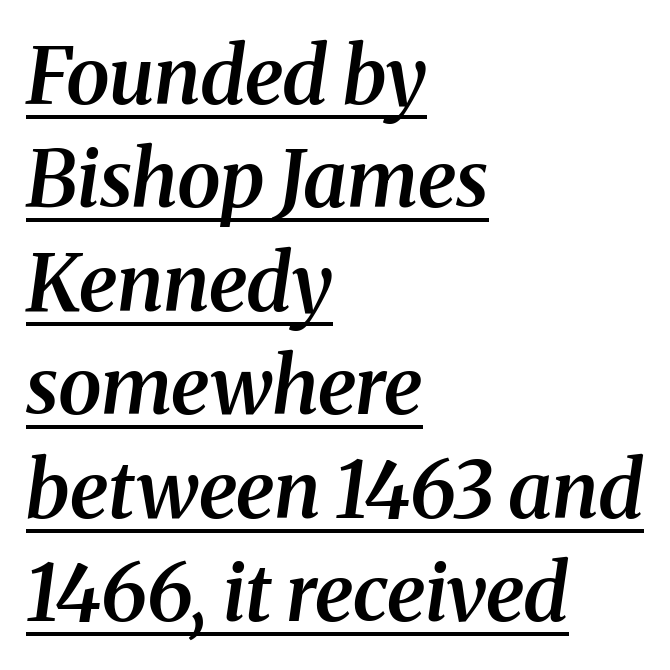
Q: Is the text bold? A: Semi-bold.
Q: Is the text italic (slanted)? A: Yes, it leans right by about 8 degrees.
Q: Is the typeface a serif or a sans-serif typeface? A: Serif.
Q: Is the text underlined? A: Yes.
Q: How is the paragraph aligned? A: Left-aligned.
Q: Is the spacing between letters normal or unusually wide? A: Normal.
Q: Is the spacing between lines tight, normal or loose? A: Normal.
Q: Width (condensed, normal, or wide)? A: Normal.
Q: Stroke contrast? A: Medium.
Q: x-height? A: Medium.
Q: Monospaced? A: No.
